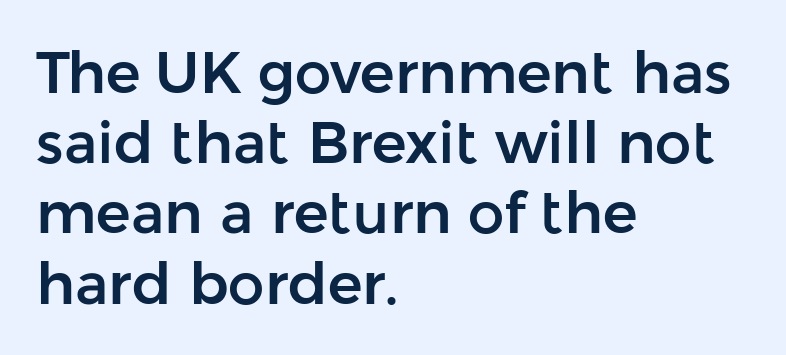
Q: Is the text italic (slanted)? A: No, it is upright.
Q: Is the typeface a serif or a sans-serif typeface? A: Sans-serif.
Q: Is the text underlined? A: No.
Q: How is the paragraph aligned? A: Left-aligned.
Q: Is the spacing between letters normal or unusually wide? A: Normal.
Q: Width (condensed, normal, or wide)? A: Normal.
Q: Stroke contrast? A: Low.
Q: x-height? A: Medium.
Q: Monospaced? A: No.
